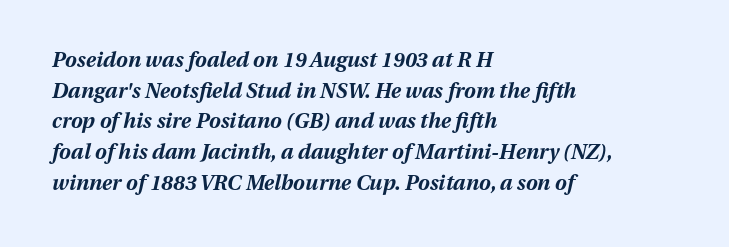
Q: Is the text bold? A: Yes.
Q: Is the text italic (slanted)? A: Yes, it leans right by about 13 degrees.
Q: Is the text underlined? A: No.
Q: How is the paragraph aligned? A: Left-aligned.
Q: Is the spacing between letters normal or unusually wide? A: Normal.
Q: Is the spacing between lines tight, normal or loose? A: Normal.
